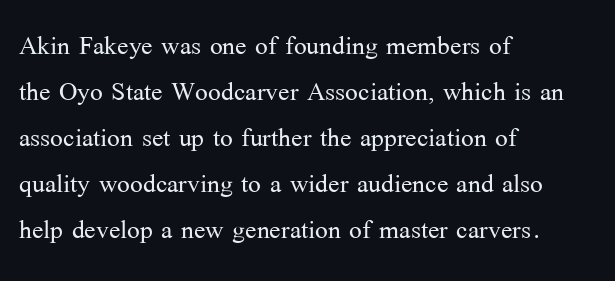
{"serif": "yes", "italic": "no", "bold": "no", "weight": "light", "width": "normal", "stroke_contrast": "medium", "x_height": "medium", "monospaced": "no", "underline": "no", "align": "left", "line_spacing": "normal", "line_spacing_ratio": 1.35, "letter_spacing": "normal", "letter_spacing_em": 0.0, "glyph_px": 34}
